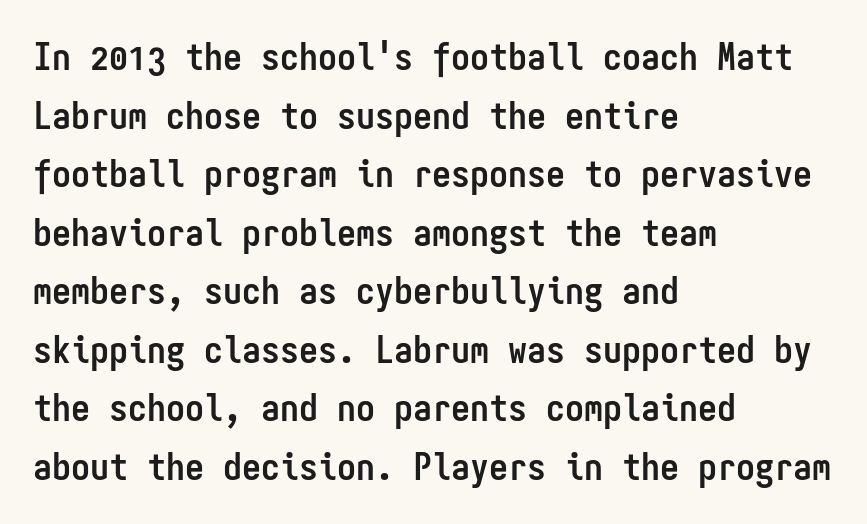
Q: Is the text bold? A: Yes.
Q: Is the text italic (slanted)? A: No, it is upright.
Q: Is the typeface a serif or a sans-serif typeface? A: Sans-serif.
Q: Is the text underlined? A: No.
Q: How is the paragraph aligned? A: Left-aligned.
Q: Is the spacing between letters normal or unusually wide? A: Normal.
Q: Is the spacing between lines tight, normal or loose? A: Normal.
Q: Width (condensed, normal, or wide)? A: Condensed.
Q: Stroke contrast? A: Low.
Q: x-height? A: Medium.
Q: Monospaced? A: Yes.
